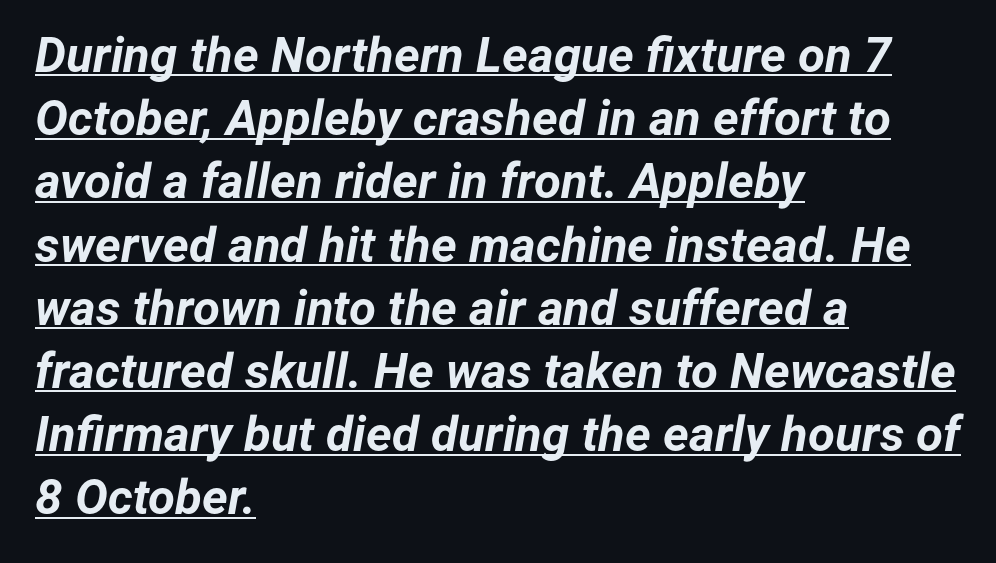
Q: Is the text bold? A: Yes.
Q: Is the text italic (slanted)? A: Yes, it leans right by about 12 degrees.
Q: Is the text underlined? A: Yes.
Q: How is the paragraph aligned? A: Left-aligned.
Q: Is the spacing between letters normal or unusually wide? A: Normal.
Q: Is the spacing between lines tight, normal or loose? A: Normal.
Q: Width (condensed, normal, or wide)? A: Normal.
Q: Stroke contrast? A: Low.
Q: x-height? A: Medium.
Q: Monospaced? A: No.
